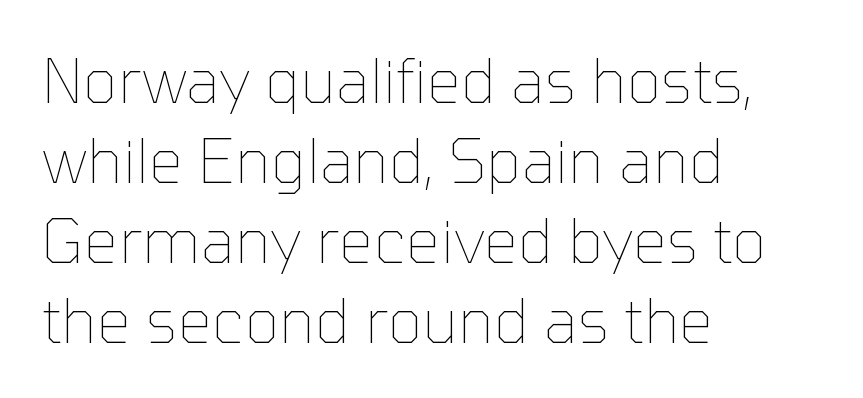
The image shows 61 px thin type, upright; set left-aligned, normal line spacing (1.31x), normal letter spacing, not underlined; low stroke contrast and a medium x-height.
